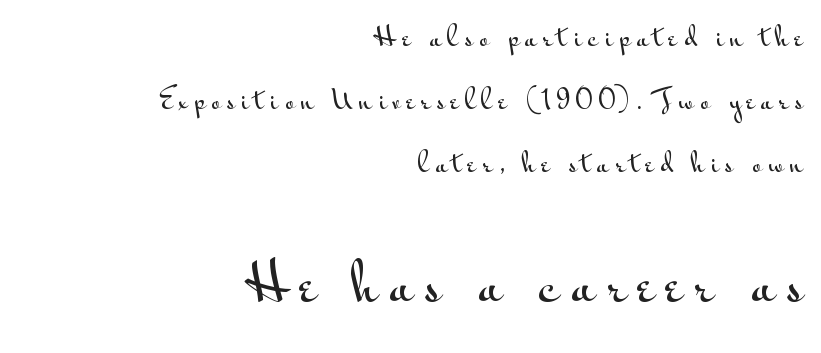
The image shows 51 px wide sans-serif type; set right-aligned, loose line spacing (2.43x), unusually wide letter spacing (+0.24 em), not underlined; the second (bottom) block is 1.96x larger; medium stroke contrast and a small x-height.
